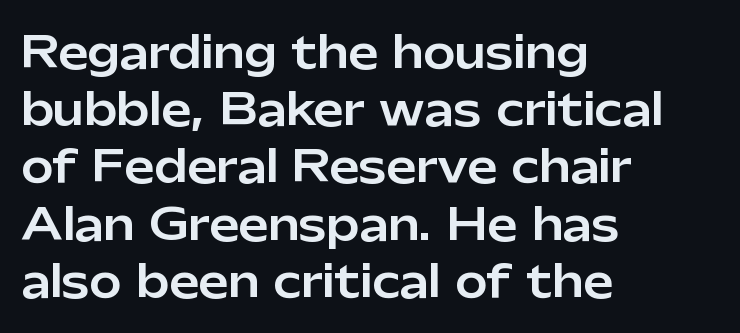
A student would call this left alignment; a typographer would say flush left, rag right. The type is set solid horizontally, with unmodified tracking. Note the varied advance widths — an 'i' is clearly narrower than an 'm'. The axis of the letterforms is exactly vertical. Just letters on the line, the space beneath them empty.
